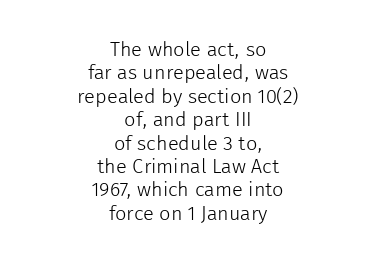
{"italic": "no", "bold": "no", "underline": "no", "align": "center", "line_spacing_ratio": 1.17, "letter_spacing": "normal", "letter_spacing_em": 0.0, "glyph_px": 20}
